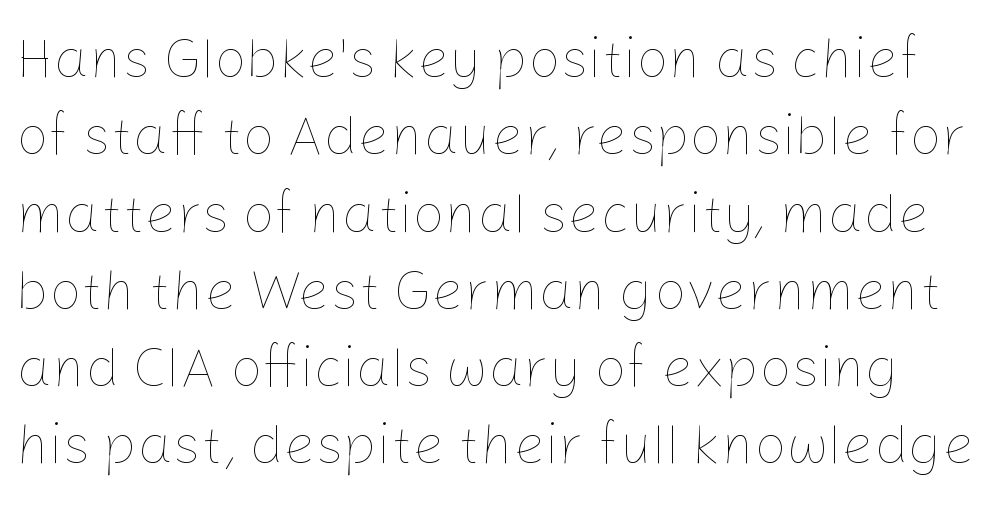
{"italic": "no", "bold": "no", "weight": "thin", "width": "normal", "stroke_contrast": "low", "x_height": "medium", "monospaced": "no", "underline": "no", "line_spacing": "normal", "line_spacing_ratio": 1.38, "letter_spacing": "normal", "letter_spacing_em": 0.0, "glyph_px": 56}
